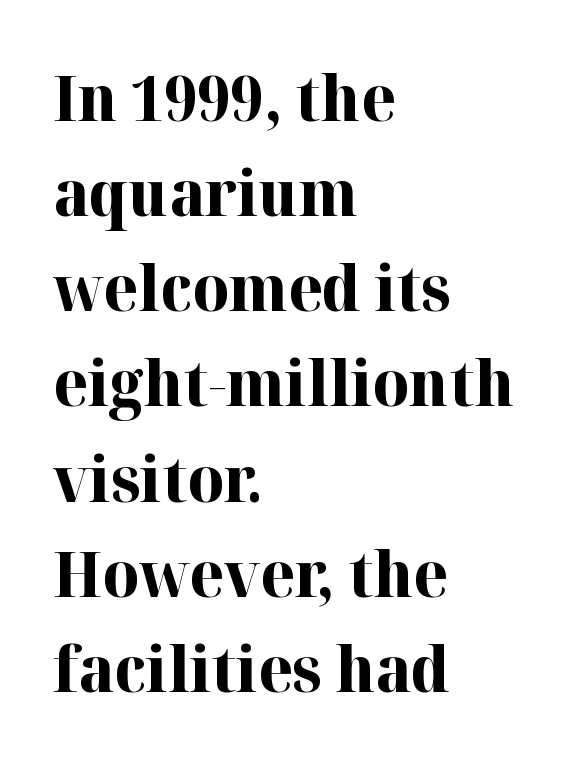
The lines sit at an ordinary, default distance from one another. Layout note: lines flush left. Little horizontal feet cap the strokes, marking this as serif type. Strong, thick strokes mark this as bold type. Clear beneath every line of the passage.
